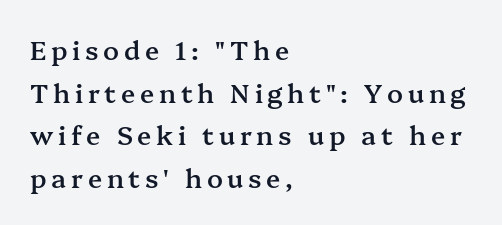
{"italic": "no", "bold": "semi", "underline": "no", "align": "left", "line_spacing": "normal", "line_spacing_ratio": 1.64, "glyph_px": 26}
